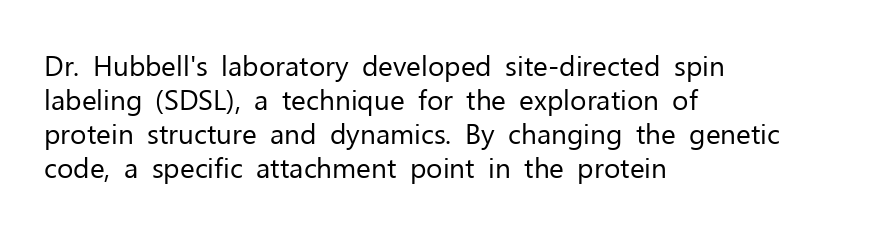
Q: Is the text bold? A: No.
Q: Is the text italic (slanted)? A: No, it is upright.
Q: Is the typeface a serif or a sans-serif typeface? A: Sans-serif.
Q: Is the text underlined? A: No.
Q: How is the paragraph aligned? A: Left-aligned.
Q: Is the spacing between letters normal or unusually wide? A: Normal.
Q: Width (condensed, normal, or wide)? A: Normal.
Q: Stroke contrast? A: Low.
Q: x-height? A: Medium.
Q: Monospaced? A: No.
